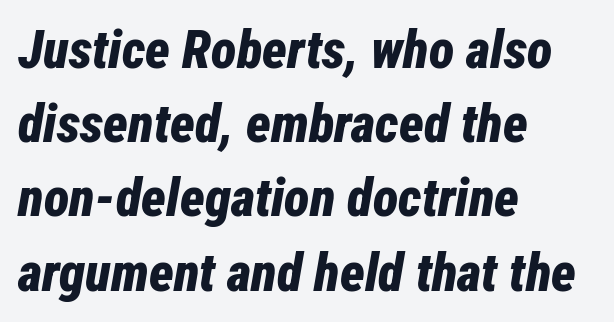
Proportional: the letters do not fall into vertical columns. When letters slant like this, we call the style italic. The area under the type is left untouched. Typeset ragged right — the left edge is the straight one. Compared with typical body copy, the letter spacing here is the same. Weight: bold.
